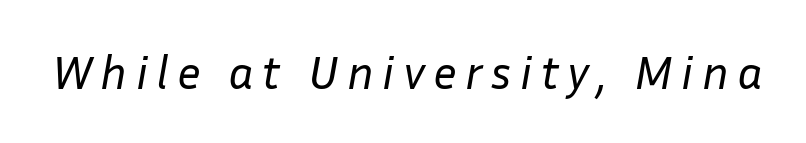
Q: Is the text bold? A: No.
Q: Is the text italic (slanted)? A: Yes, it leans right by about 10 degrees.
Q: Is the text underlined? A: No.
Q: Width (condensed, normal, or wide)? A: Normal.
Q: Stroke contrast? A: Low.
Q: x-height? A: Medium.
Q: Monospaced? A: No.
